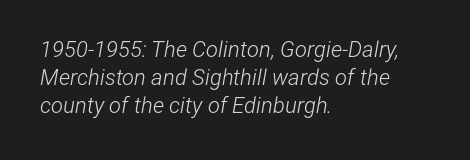
Q: Is the text bold? A: No.
Q: Is the text italic (slanted)? A: Yes, it leans right by about 12 degrees.
Q: Is the text underlined? A: No.
Q: How is the paragraph aligned? A: Left-aligned.
Q: Is the spacing between letters normal or unusually wide? A: Normal.
Q: Is the spacing between lines tight, normal or loose? A: Normal.
